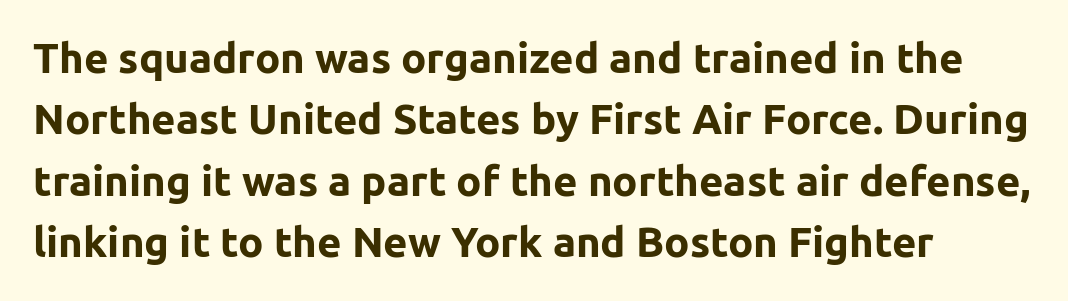
Q: Is the text bold? A: Yes.
Q: Is the text italic (slanted)? A: No, it is upright.
Q: Is the typeface a serif or a sans-serif typeface? A: Sans-serif.
Q: Is the text underlined? A: No.
Q: How is the paragraph aligned? A: Left-aligned.
Q: Is the spacing between letters normal or unusually wide? A: Normal.
Q: Is the spacing between lines tight, normal or loose? A: Normal.
Q: Width (condensed, normal, or wide)? A: Normal.
Q: Stroke contrast? A: Low.
Q: x-height? A: Medium.
Q: Monospaced? A: No.
